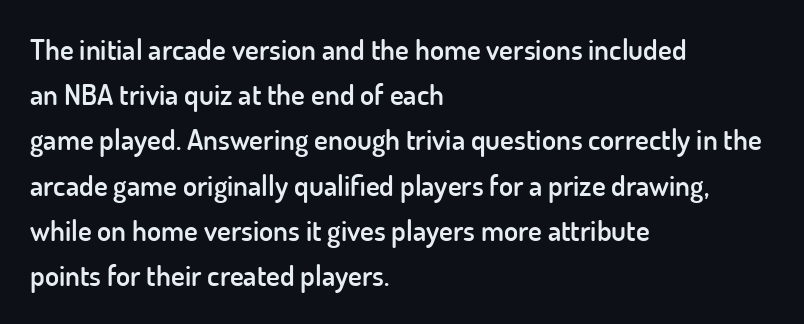
{"serif": "no", "italic": "no", "bold": "semi", "weight": "semibold", "width": "normal", "stroke_contrast": "low", "x_height": "small", "monospaced": "no", "underline": "no", "align": "left", "line_spacing": "normal", "line_spacing_ratio": 1.56, "letter_spacing": "normal", "letter_spacing_em": 0.0, "glyph_px": 29}
